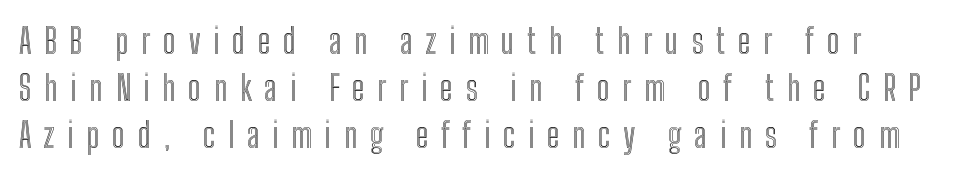
Summary of vertical rhythm: regular, with standard interline spacing. Any mark beneath the type? The region is blank. This sample has the flowing, uneven cadence of proportional lettering. Honestly, the letter spacing is so wide it's the main thing you notice. The type sits square on the baseline with zero lean.
